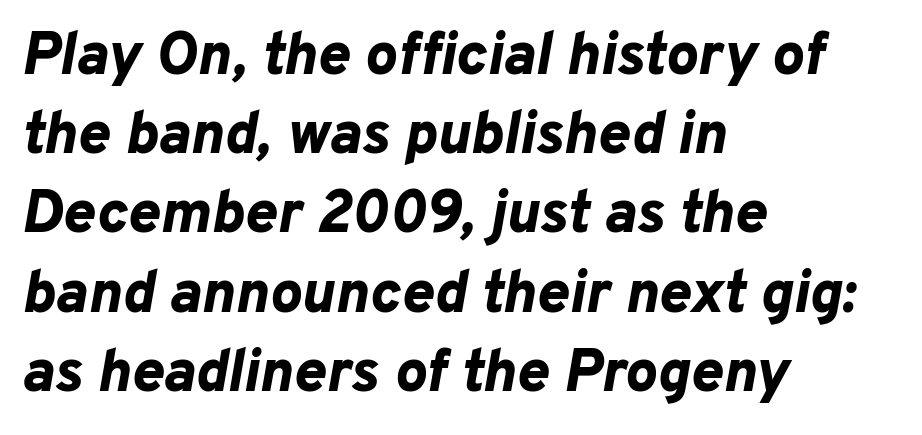
{"italic": "yes", "lean": "right", "slant_degrees": 10, "bold": "yes", "weight": "bold", "width": "normal", "stroke_contrast": "low", "x_height": "medium", "monospaced": "no", "underline": "no", "align": "left", "line_spacing": "normal", "line_spacing_ratio": 1.32, "letter_spacing": "normal", "letter_spacing_em": 0.0, "glyph_px": 60}
